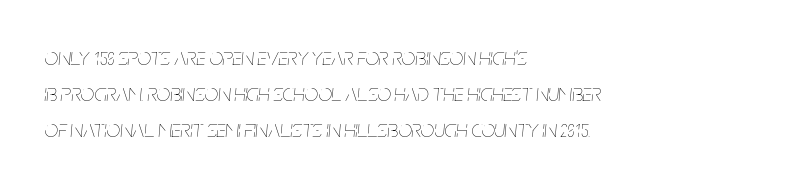
The image shows 24 px text type, italic (leaning right); set left-aligned, normal line spacing (1.5x), normal letter spacing, not underlined.
